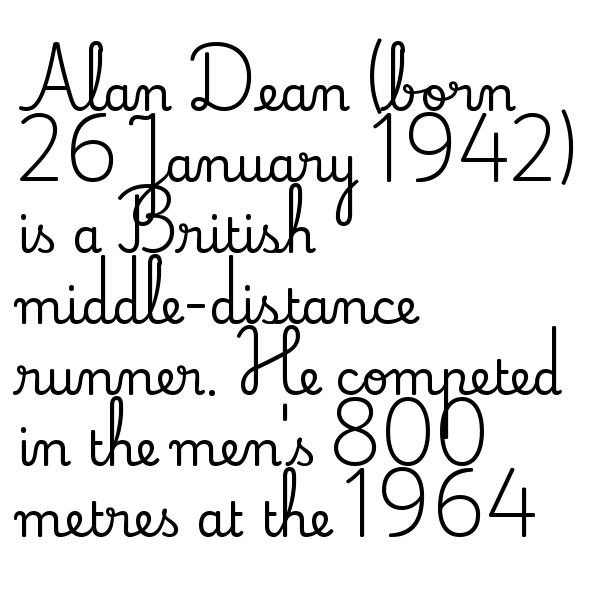
{"serif": "yes", "italic": "no", "width": "normal", "stroke_contrast": "low", "x_height": "small", "monospaced": "no", "underline": "no", "align": "left", "line_spacing": "normal", "line_spacing_ratio": 1.48, "letter_spacing": "normal", "letter_spacing_em": 0.0, "glyph_px": 48}
